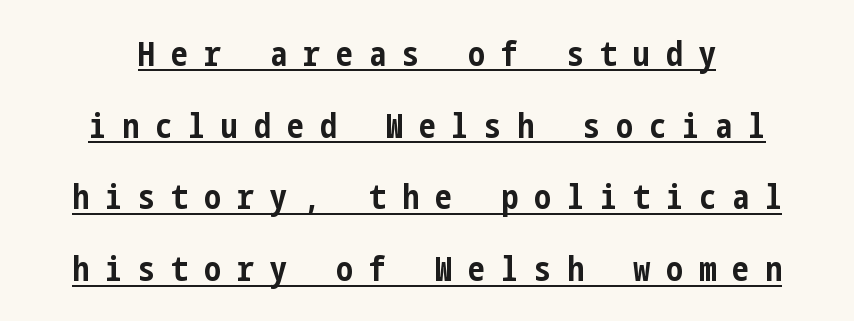
{"serif": "no", "italic": "no", "bold": "yes", "weight": "bold", "width": "condensed", "stroke_contrast": "low", "x_height": "medium", "underline": "yes", "align": "center", "line_spacing": "loose", "line_spacing_ratio": 2.11, "letter_spacing": "wide", "letter_spacing_em": 0.47, "glyph_px": 34}
